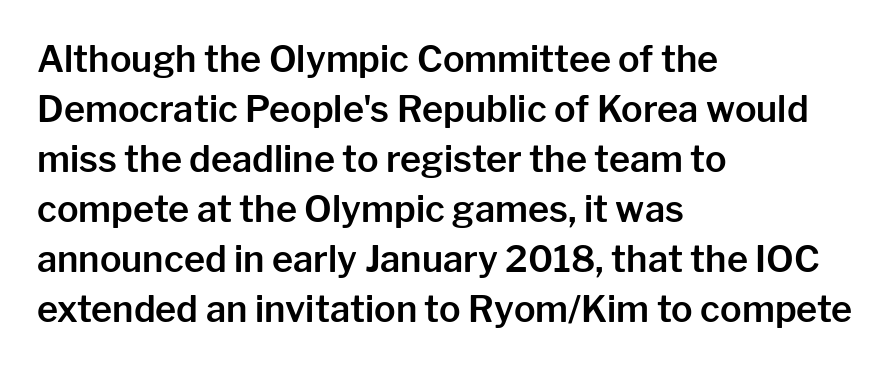
{"serif": "no", "italic": "no", "width": "normal", "stroke_contrast": "low", "x_height": "medium", "monospaced": "no", "underline": "no", "align": "left", "line_spacing": "normal", "line_spacing_ratio": 1.39, "letter_spacing": "normal", "letter_spacing_em": 0.0, "glyph_px": 36}
